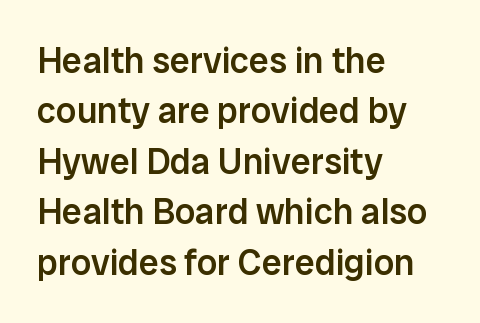
{"serif": "no", "italic": "no", "bold": "semi", "weight": "semibold", "width": "normal", "stroke_contrast": "low", "x_height": "medium", "monospaced": "no", "underline": "no", "align": "left", "line_spacing": "normal", "line_spacing_ratio": 1.4, "letter_spacing": "normal", "letter_spacing_em": 0.0, "glyph_px": 36}
